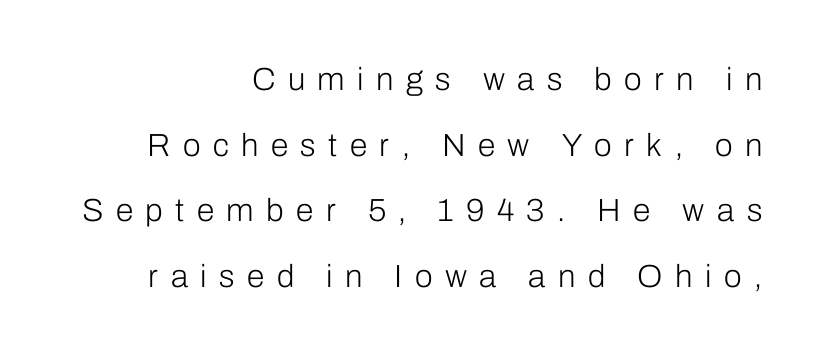
The paragraph shown leans on its right margin. In terms of posture, this sample is upright. Beneath every word, the page is bare. Stroke terminals: plain, sans-serif. Notice the wide empty band between every row — that's loose leading. The letterforms stand isolated, each surrounded by extra space.
